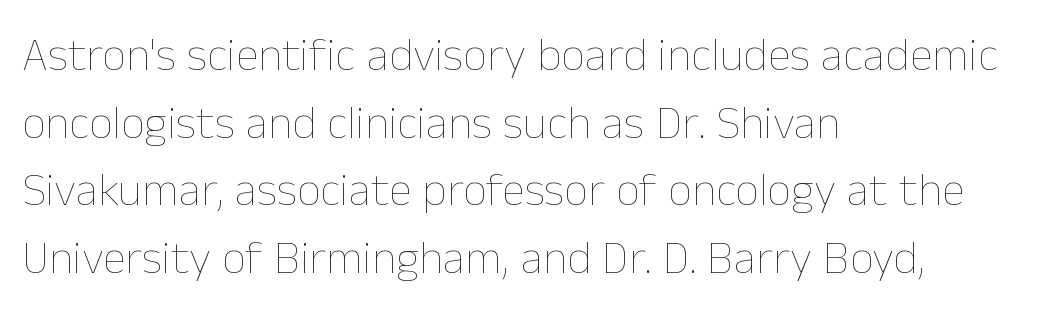
The image shows 47 px thin type, upright; set left-aligned, normal line spacing (1.44x), normal letter spacing, not underlined; low stroke contrast and a medium x-height.
